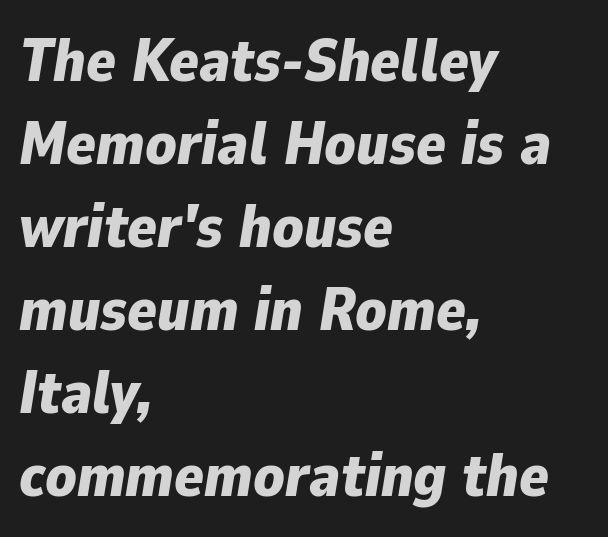
The image shows 61 px bold type, italic (leaning right); set left-aligned, normal line spacing (1.36x), normal letter spacing, not underlined; low stroke contrast and a medium x-height.
